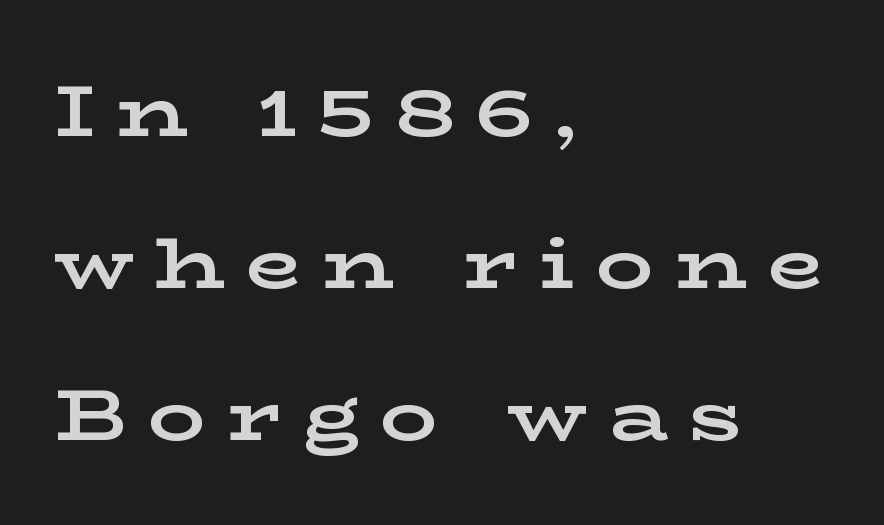
Q: Is the text bold? A: Yes.
Q: Is the text italic (slanted)? A: No, it is upright.
Q: Is the typeface a serif or a sans-serif typeface? A: Serif.
Q: Is the text underlined? A: No.
Q: How is the paragraph aligned? A: Left-aligned.
Q: Is the spacing between letters normal or unusually wide? A: Unusually wide.
Q: Is the spacing between lines tight, normal or loose? A: Loose.
Q: Width (condensed, normal, or wide)? A: Wide.
Q: Stroke contrast? A: Low.
Q: x-height? A: Medium.
Q: Monospaced? A: No.
